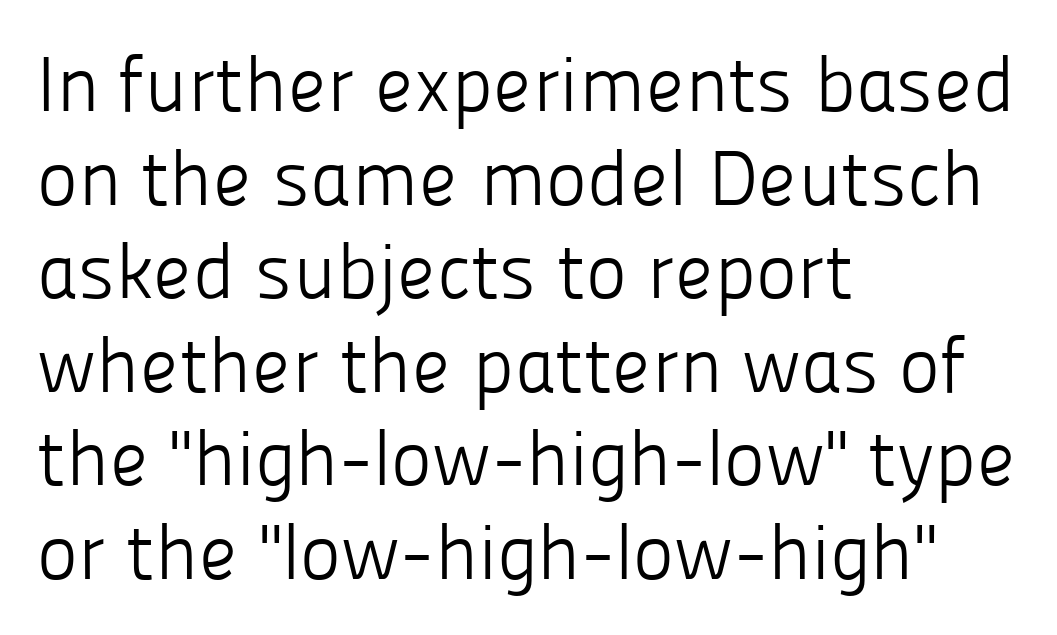
{"serif": "no", "italic": "no", "bold": "no", "weight": "light", "width": "normal", "stroke_contrast": "low", "x_height": "medium", "monospaced": "no", "underline": "no", "align": "left", "line_spacing_ratio": 1.2, "letter_spacing": "normal", "letter_spacing_em": 0.0, "glyph_px": 78}
